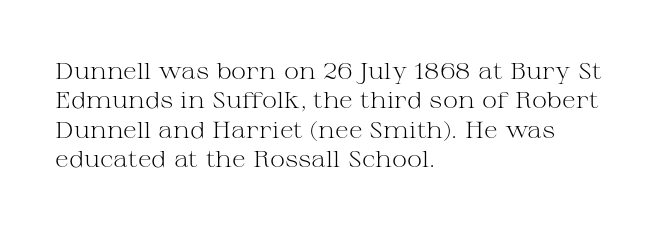
The image shows 23 px text type, upright; set left-aligned, normal line spacing (1.28x), normal letter spacing, not underlined.
